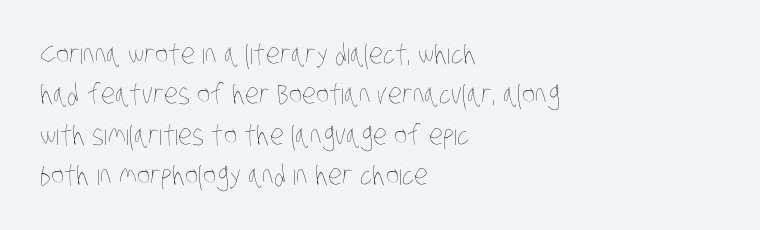
The image shows 28 px thin, condensed type; set left-aligned, normal line spacing (1.44x), normal letter spacing, not underlined; low stroke contrast and a large x-height.
